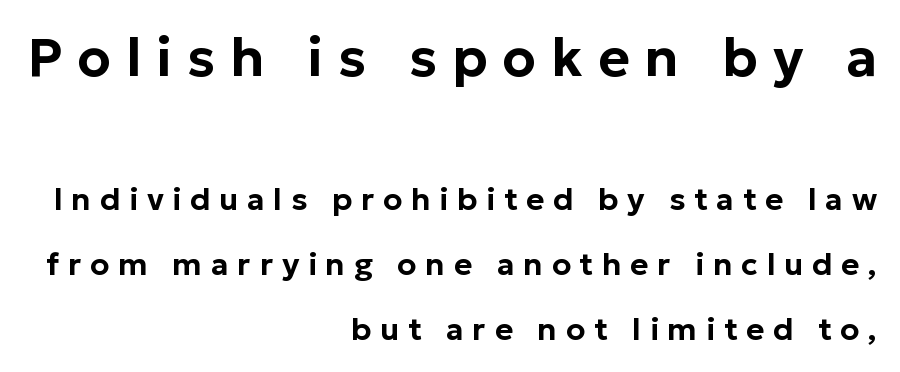
Widely set lines give the paragraph a tall, airy silhouette. You could not count columns in this text — the font is proportionally spaced. Every character sits straight up, as roman type does. Any mark beneath the type? The region is blank. Words appear elongated and porous because spacing is wide.
